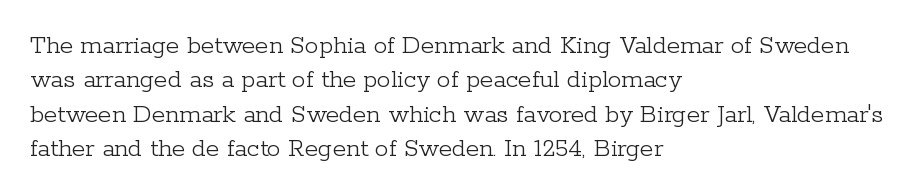
{"italic": "no", "bold": "no", "underline": "no", "align": "left", "line_spacing": "normal", "line_spacing_ratio": 1.27, "letter_spacing": "normal", "letter_spacing_em": 0.0, "glyph_px": 27}
